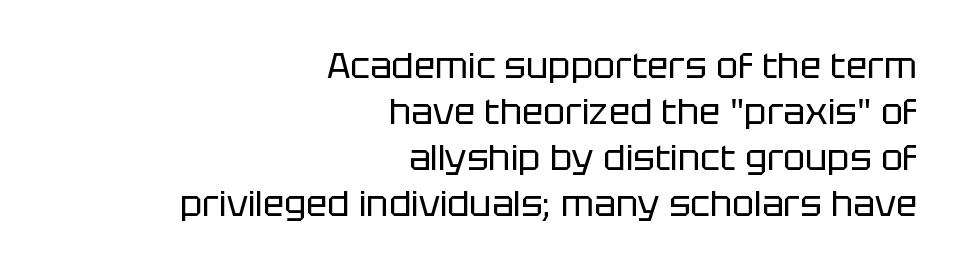
Heft: none added — not bold. The type is set solid horizontally, with unmodified tracking. The string is rendered with underlining switched off. The letters advance in unequal steps, a hallmark of proportional type. This rendering uses right alignment, leaving the left contour irregular.
